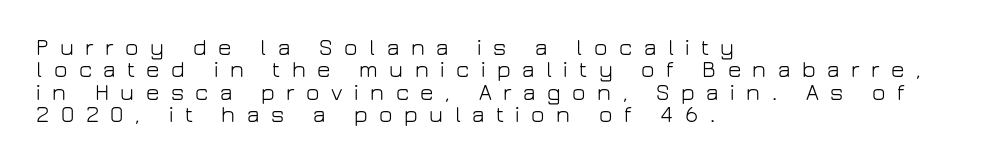
Loose tracking; the words dissolve into strings of separated letters. Vertical stems look standard width or narrower in stroke. Any mark beneath the type? The region is blank. The vertical gap from one line to the next is small. A roman cut, with each character standing at attention.
